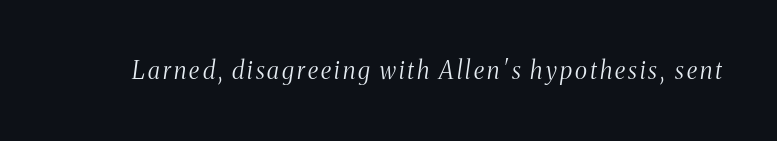
Underlining? Definitely not there. No chunkiness to these letters — they're not bold. The lettering tilts uniformly, giving the passage an italic look.
